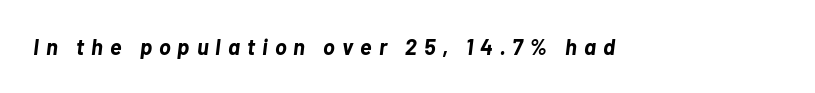
Q: Is the text bold? A: Yes.
Q: Is the text italic (slanted)? A: Yes, it leans right by about 7 degrees.
Q: Is the text underlined? A: No.
Q: Is the spacing between letters normal or unusually wide? A: Unusually wide.
